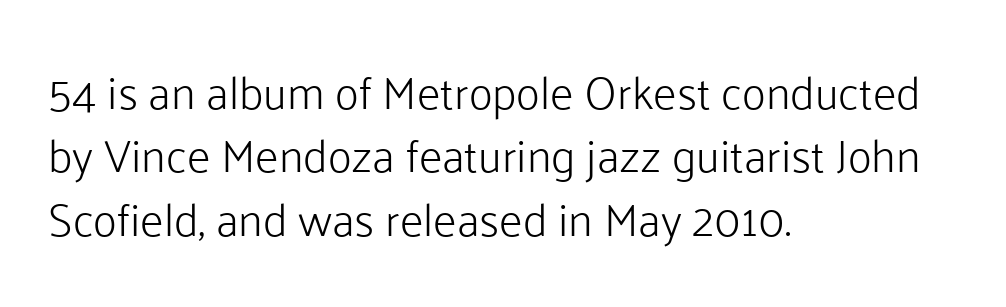
The image shows 46 px light sans-serif type, upright; set left-aligned, normal line spacing (1.38x), normal letter spacing, not underlined; low stroke contrast and a medium x-height.
